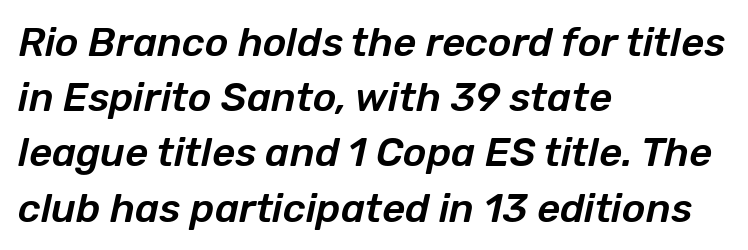
The setting favours the left margin, as ordinary paragraphs usually do. Plain, unruled lines of type. Compared with ordinary roman type, these characters are visibly tilted. The passage shown is typed in a proportional face where columns would drift. The rendering uses a moderate line-height, typical for paragraphs.
